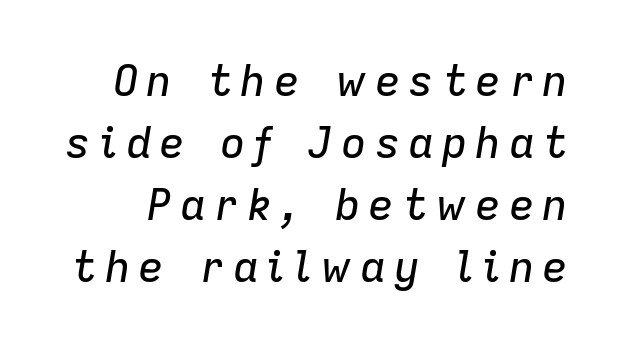
{"italic": "yes", "lean": "right", "slant_degrees": 9, "width": "normal", "stroke_contrast": "low", "x_height": "medium", "monospaced": "no", "underline": "no", "line_spacing": "normal", "line_spacing_ratio": 1.44, "glyph_px": 43}
